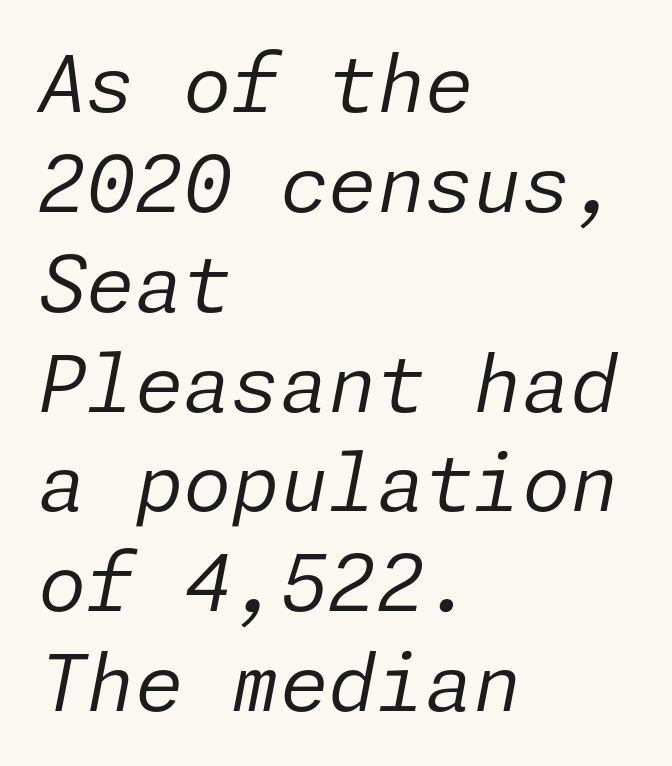
Type without underlining. The rendering applies a slant to the glyphs. The paragraph has a hard left edge and a soft right edge. Leading: standard. On a weight scale, this lands at 450 or below. Between one letter and the next there's only the usual sliver of space.
